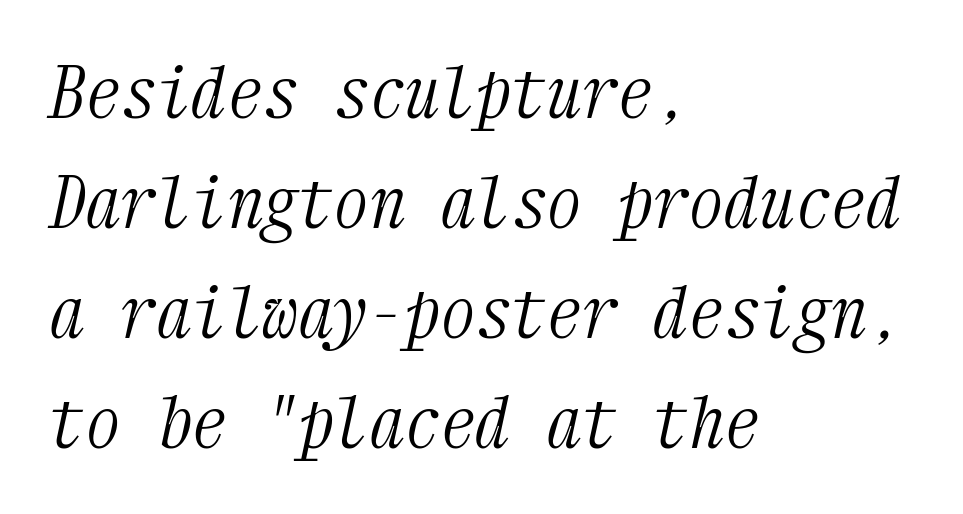
The image shows 71 px light, condensed serif type, italic (leaning right), monospaced; set left-aligned, normal line spacing (1.55x), normal letter spacing, not underlined; medium stroke contrast and a medium x-height.
